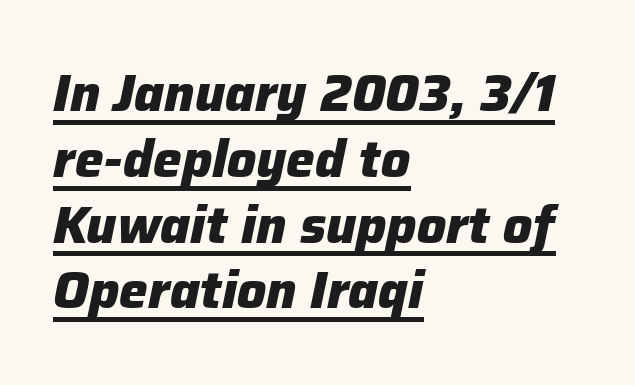
Q: Is the text bold? A: Yes.
Q: Is the text italic (slanted)? A: Yes, it leans right by about 12 degrees.
Q: Is the text underlined? A: Yes.
Q: How is the paragraph aligned? A: Left-aligned.
Q: Is the spacing between letters normal or unusually wide? A: Normal.
Q: Is the spacing between lines tight, normal or loose? A: Normal.
Q: Width (condensed, normal, or wide)? A: Normal.
Q: Stroke contrast? A: Low.
Q: x-height? A: Medium.
Q: Monospaced? A: No.
